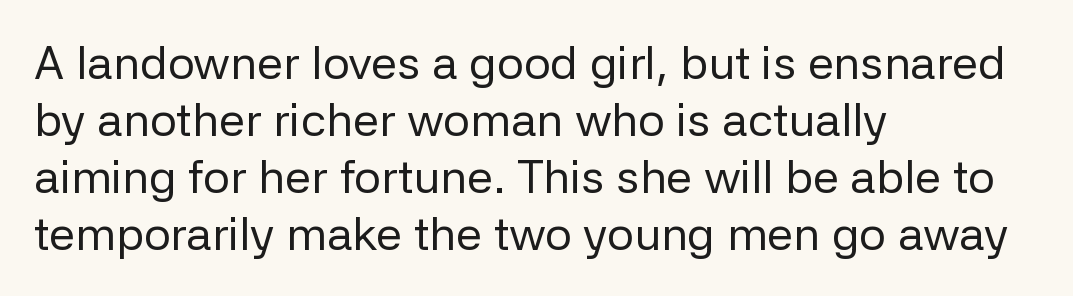
The image shows 47 px regular-weight sans-serif type, upright; set left-aligned, line spacing 1.21x, normal letter spacing, not underlined; low stroke contrast and a medium x-height.
